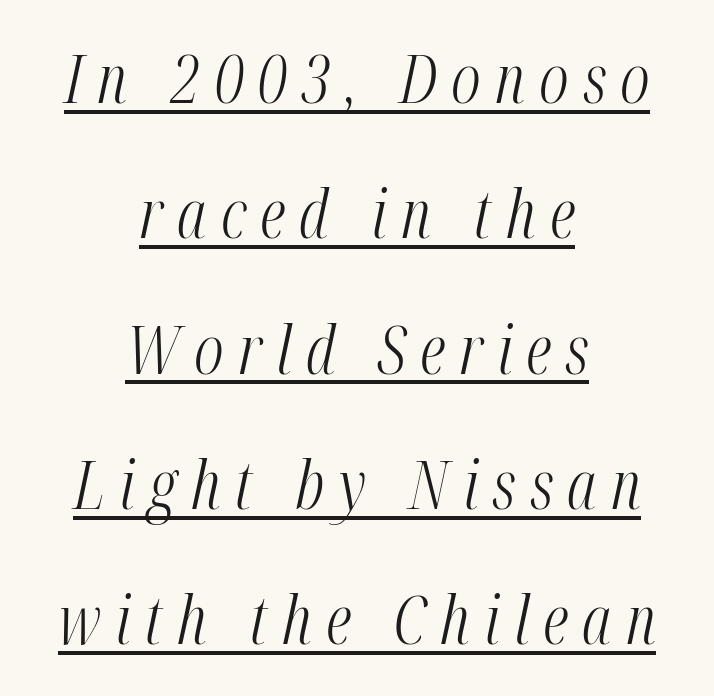
The image shows 67 px light, condensed type, italic (leaning right); set centered, loose line spacing (2.02x), unusually wide letter spacing (+0.21 em), underlined; medium stroke contrast and a medium x-height.
